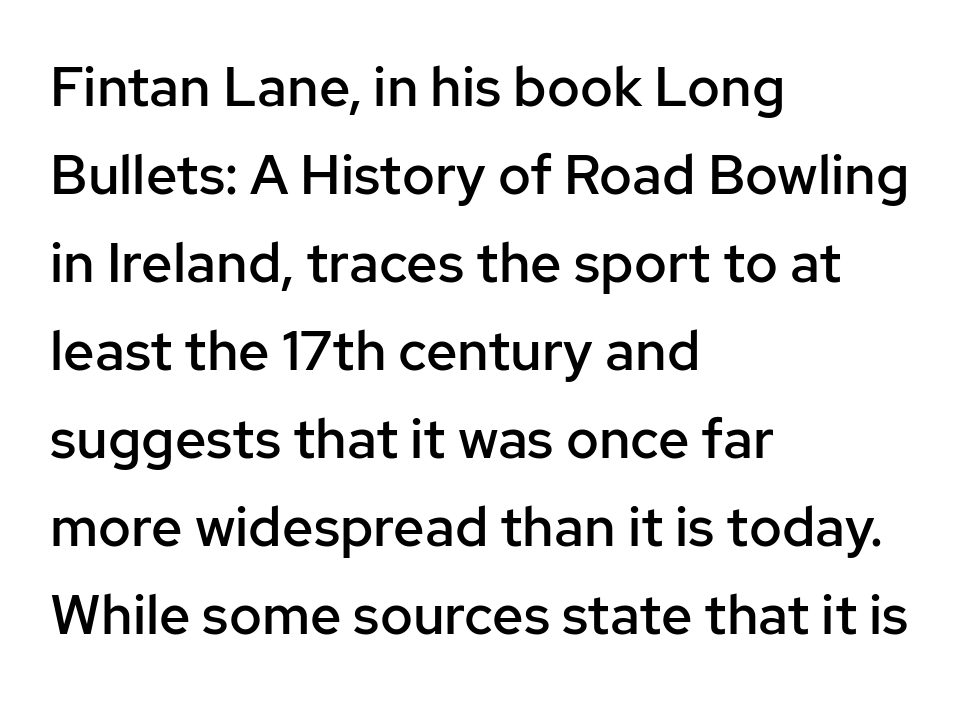
Tall strokes in this sample are plumb rather than angled. Left-aligned paragraph, ragged on the right. Descenders hang freely into open space. The characters display no serif detailing; their extremities are plain. Character widths vary here, with narrow letters taking less room than wide ones. A bit beefed up — I'd call it semibold rather than bold.
